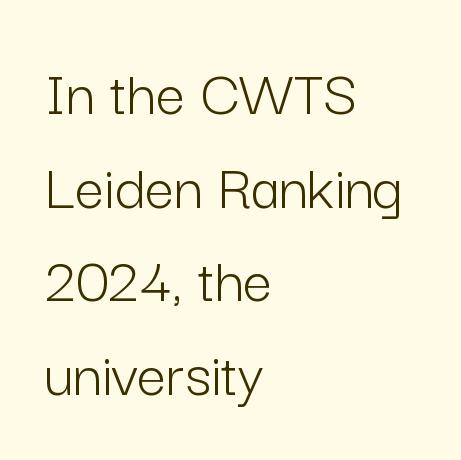
The image shows 65 px light sans-serif type, upright; set left-aligned, normal line spacing (1.44x), normal letter spacing, not underlined; low stroke contrast and a medium x-height.
